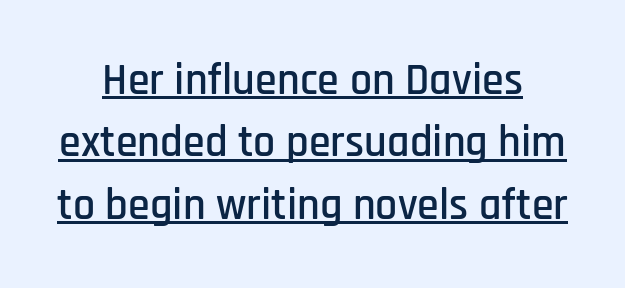
{"serif": "no", "italic": "no", "width": "condensed", "stroke_contrast": "low", "x_height": "large", "monospaced": "no", "underline": "yes", "align": "center", "line_spacing": "normal", "line_spacing_ratio": 1.42, "letter_spacing": "normal", "letter_spacing_em": 0.0, "glyph_px": 44}
